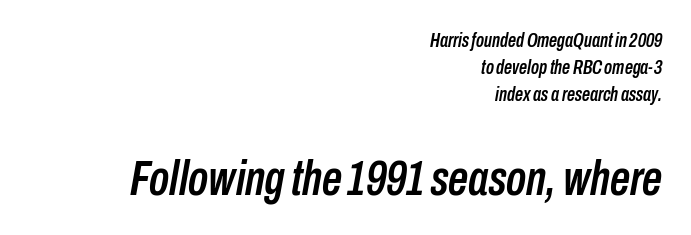
{"italic": "yes", "lean": "right", "slant_degrees": 10, "width": "condensed", "stroke_contrast": "low", "x_height": "medium", "monospaced": "no", "underline": "no", "align": "right", "line_spacing": "normal", "line_spacing_ratio": 1.36, "letter_spacing": "normal", "letter_spacing_em": 0.0, "larger_block": "second", "size_ratio": 2.5, "glyph_px": 50}
